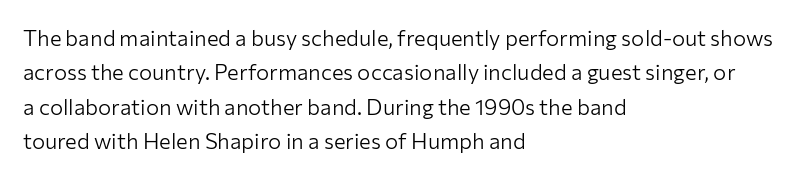
{"italic": "no", "bold": "no", "underline": "no", "align": "left", "line_spacing": "normal", "line_spacing_ratio": 1.56, "letter_spacing": "normal", "letter_spacing_em": 0.0, "glyph_px": 22}
